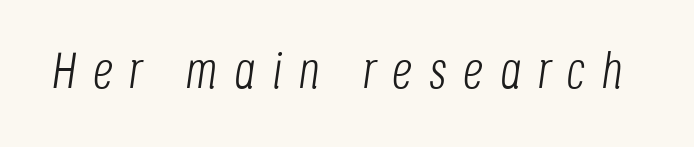
Q: Is the text bold? A: No.
Q: Is the text italic (slanted)? A: Yes, it leans right by about 8 degrees.
Q: Is the text underlined? A: No.
Q: Is the spacing between letters normal or unusually wide? A: Unusually wide.
Q: Width (condensed, normal, or wide)? A: Condensed.
Q: Stroke contrast? A: Low.
Q: x-height? A: Large.
Q: Monospaced? A: No.
